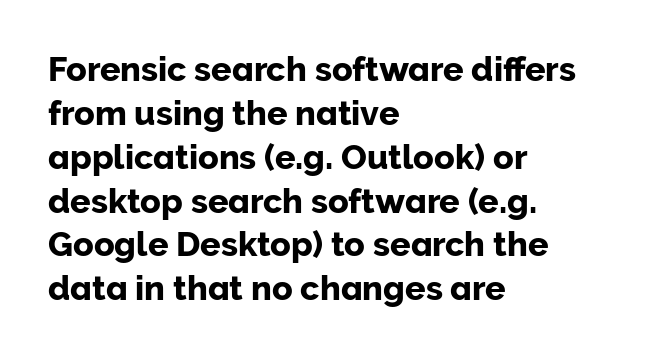
{"serif": "no", "italic": "no", "width": "normal", "stroke_contrast": "low", "x_height": "medium", "monospaced": "no", "underline": "no", "align": "left", "line_spacing": "normal", "line_spacing_ratio": 1.29, "letter_spacing": "normal", "letter_spacing_em": 0.0, "glyph_px": 34}
